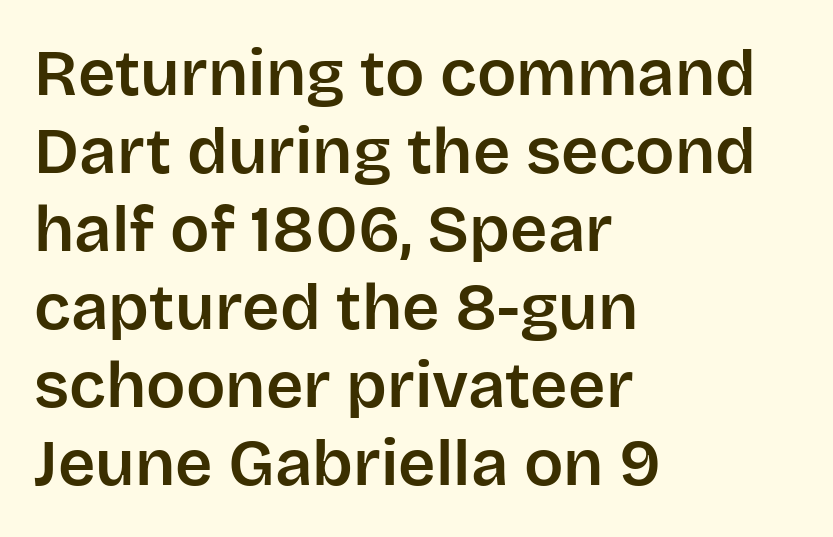
Q: Is the text italic (slanted)? A: No, it is upright.
Q: Is the typeface a serif or a sans-serif typeface? A: Sans-serif.
Q: Is the text underlined? A: No.
Q: How is the paragraph aligned? A: Left-aligned.
Q: Is the spacing between letters normal or unusually wide? A: Normal.
Q: Width (condensed, normal, or wide)? A: Normal.
Q: Stroke contrast? A: Low.
Q: x-height? A: Large.
Q: Monospaced? A: No.
